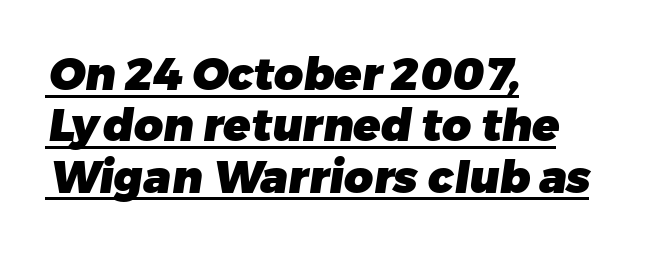
The image shows 45 px heavy sans-serif type; set left-aligned, tight line spacing (1.14x), normal letter spacing, underlined; low stroke contrast and a medium x-height.
